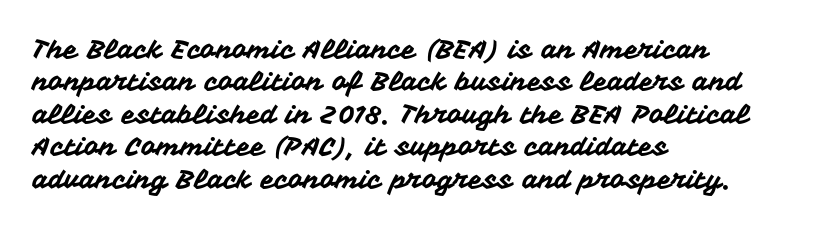
{"underline": "no", "align": "left", "line_spacing": "normal", "line_spacing_ratio": 1.25, "letter_spacing": "normal", "letter_spacing_em": 0.0, "glyph_px": 26}
